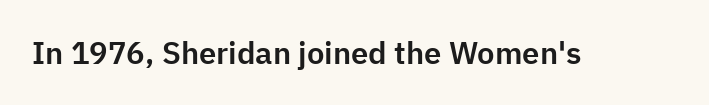
{"serif": "no", "italic": "no", "width": "normal", "stroke_contrast": "low", "x_height": "medium", "monospaced": "no", "underline": "no", "letter_spacing": "normal", "letter_spacing_em": 0.0, "glyph_px": 31}
